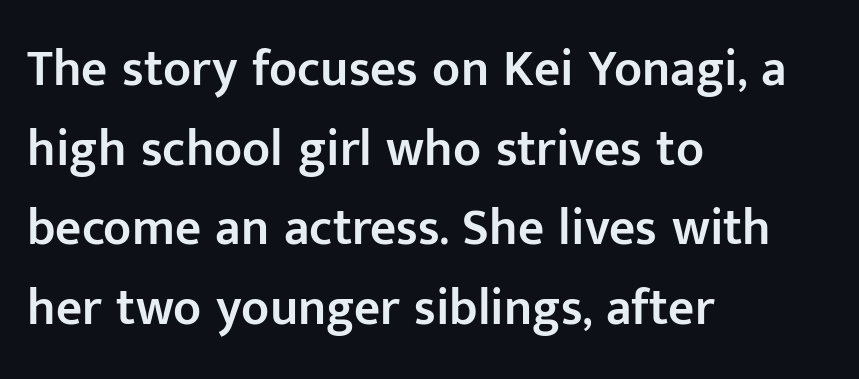
{"serif": "no", "italic": "no", "bold": "semi", "weight": "semibold", "width": "normal", "stroke_contrast": "low", "x_height": "medium", "monospaced": "no", "underline": "no", "align": "left", "line_spacing": "normal", "line_spacing_ratio": 1.56, "letter_spacing": "normal", "letter_spacing_em": 0.0, "glyph_px": 51}
